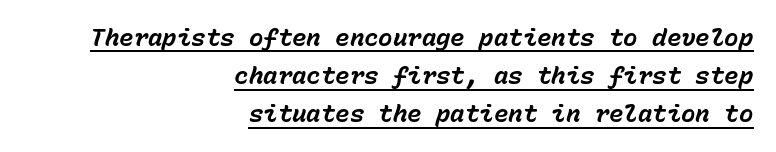
Notice how the passage keeps a crisp vertical edge on the right only. Underlining? Definitely there. Notice how thick the strokes are: this is what a full bold looks like. Students, note that the glyphs here touch the page at normal intervals.
